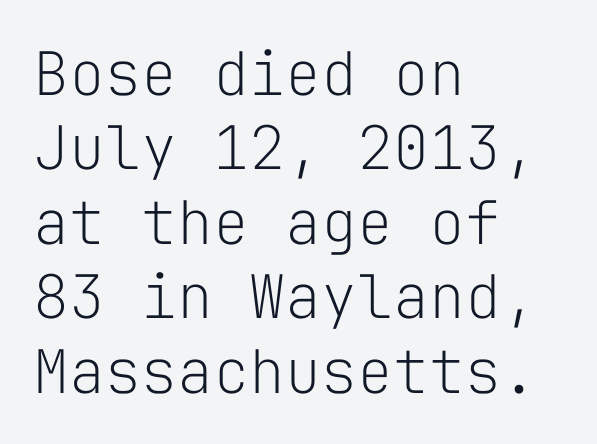
{"serif": "no", "italic": "no", "bold": "no", "weight": "light", "width": "normal", "stroke_contrast": "low", "x_height": "medium", "monospaced": "yes", "underline": "no", "align": "left", "line_spacing_ratio": 1.24, "letter_spacing": "normal", "letter_spacing_em": 0.0, "glyph_px": 60}
